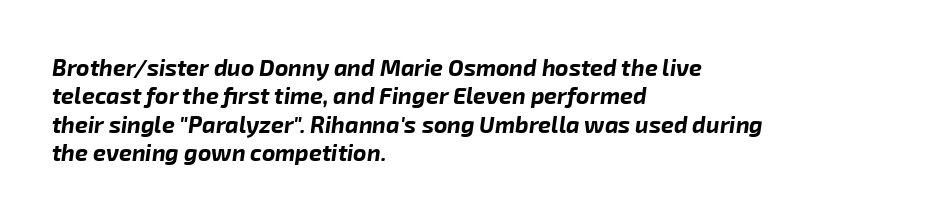
Yep, that's italic — everything's leaning. Caption: bold face, heavy strokes. These lines stack with their left ends in a neat column. Standard letterfit; no display-style spreading of the glyphs.
